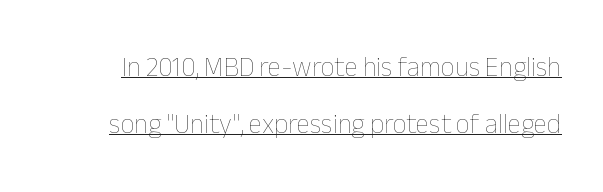
Q: Is the text bold? A: No.
Q: Is the text italic (slanted)? A: No, it is upright.
Q: Is the text underlined? A: Yes.
Q: Is the spacing between letters normal or unusually wide? A: Normal.
Q: Is the spacing between lines tight, normal or loose? A: Loose.
